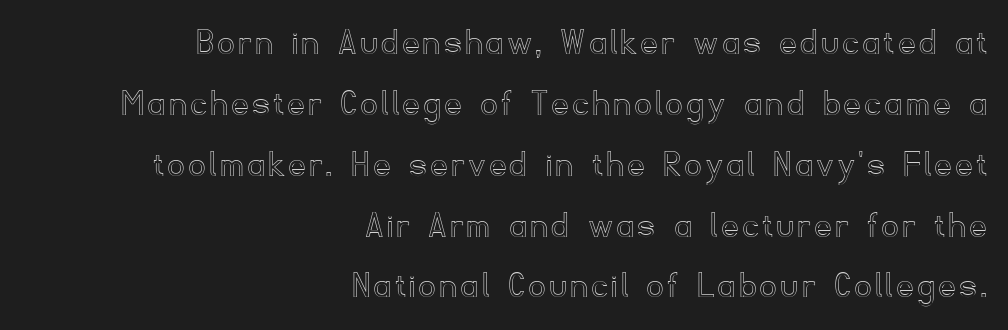
{"italic": "no", "width": "normal", "x_height": "small", "monospaced": "no", "underline": "no", "align": "right", "line_spacing": "normal", "line_spacing_ratio": 1.56, "glyph_px": 39}
